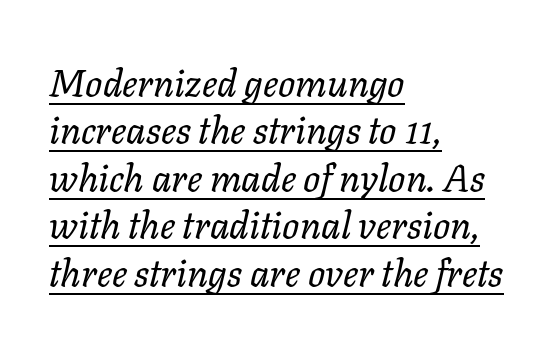
Q: Is the text bold? A: No.
Q: Is the text italic (slanted)? A: Yes, it leans right by about 11 degrees.
Q: Is the text underlined? A: Yes.
Q: How is the paragraph aligned? A: Left-aligned.
Q: Is the spacing between letters normal or unusually wide? A: Normal.
Q: Is the spacing between lines tight, normal or loose? A: Normal.
Q: Width (condensed, normal, or wide)? A: Normal.
Q: Stroke contrast? A: Low.
Q: x-height? A: Medium.
Q: Monospaced? A: No.
